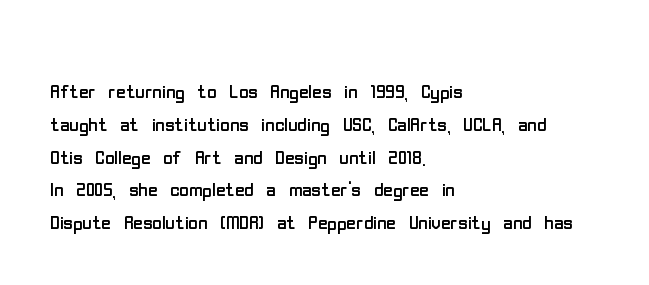
The image shows 26 px text type, upright; set left-aligned, normal line spacing (1.26x), normal letter spacing, not underlined.
